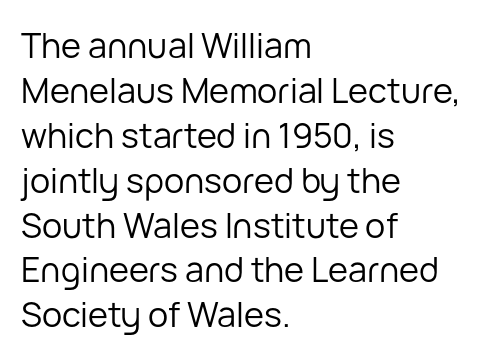
Q: Is the text bold? A: No.
Q: Is the text italic (slanted)? A: No, it is upright.
Q: Is the typeface a serif or a sans-serif typeface? A: Sans-serif.
Q: Is the text underlined? A: No.
Q: How is the paragraph aligned? A: Left-aligned.
Q: Is the spacing between letters normal or unusually wide? A: Normal.
Q: Is the spacing between lines tight, normal or loose? A: Normal.
Q: Width (condensed, normal, or wide)? A: Normal.
Q: Stroke contrast? A: Low.
Q: x-height? A: Medium.
Q: Monospaced? A: No.
